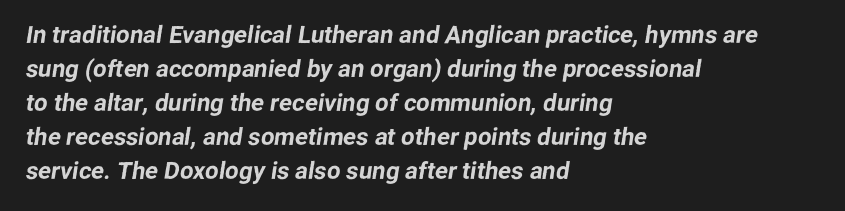
The image shows 24 px text type; set left-aligned, normal line spacing (1.42x), normal letter spacing, not underlined.
